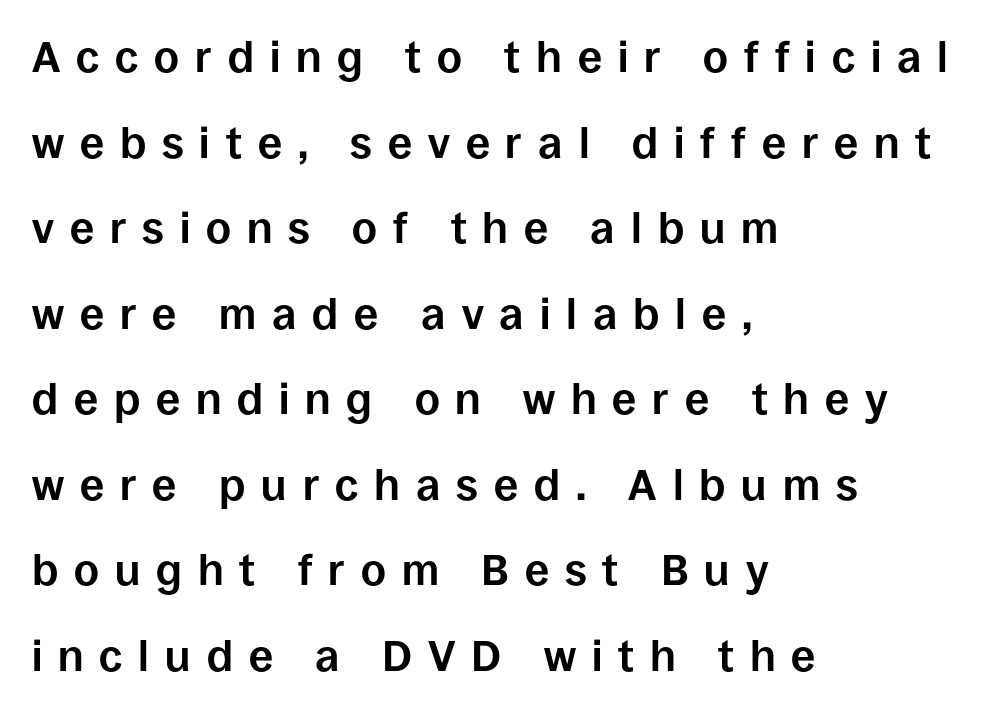
{"serif": "no", "italic": "no", "bold": "yes", "weight": "bold", "width": "normal", "stroke_contrast": "low", "x_height": "large", "monospaced": "no", "underline": "no", "align": "left", "line_spacing": "loose", "line_spacing_ratio": 1.99, "letter_spacing": "wide", "letter_spacing_em": 0.37, "glyph_px": 43}
